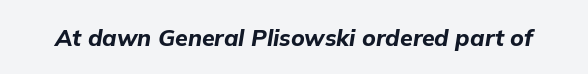
The image shows 23 px bold type, italic (leaning right); set normal letter spacing, not underlined.
